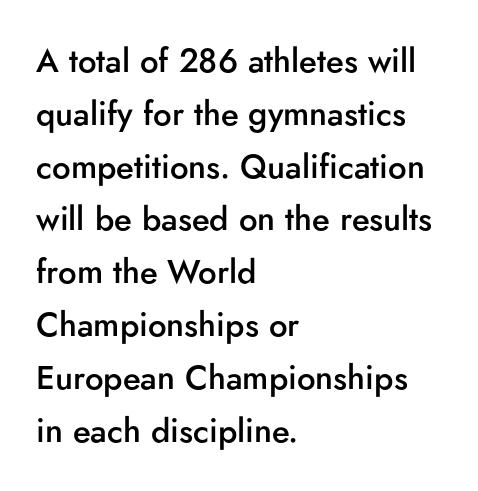
These lines are composed in type without serifs. The string is rendered with underlining switched off. The face used here is proportionally spaced, like ordinary book or web type. Weight: semibold (demi). Normally led — the rows are evenly, conventionally spaced. The rendering keeps characters at their native spacing.
